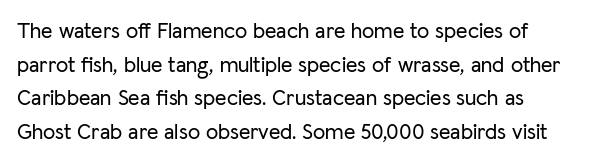
The image shows 22 px text type, upright; set normal line spacing (1.53x), normal letter spacing, not underlined.
